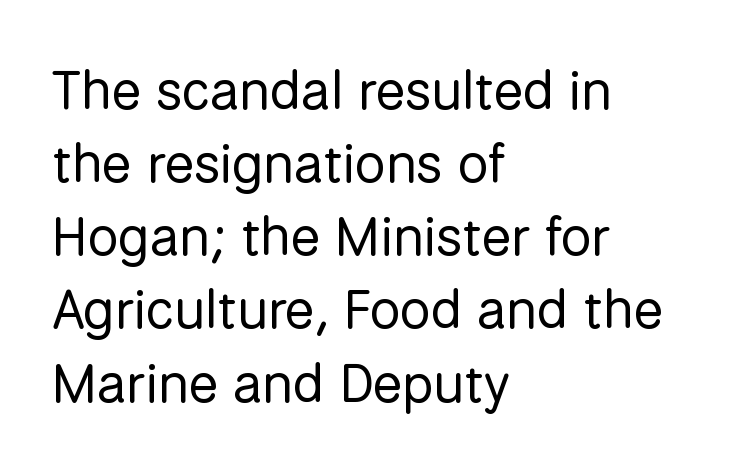
Line beginnings align vertically; line endings do not. The letters stand upright; this is a roman face. Regarding serifs, this sample does without them. The gap between lines stays unmarked. Each word holds together tightly as a unit, with standard inter-letter gaps.
